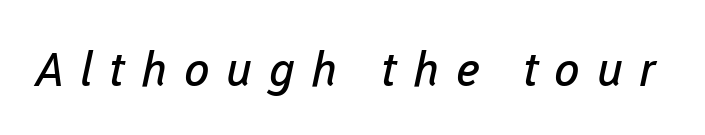
This reads as an unemphasized weight, regular at the heaviest. Classification — sans serif. Has an underline been added? It has not. The tracking reads as deliberately expanded to a designer's eye.
